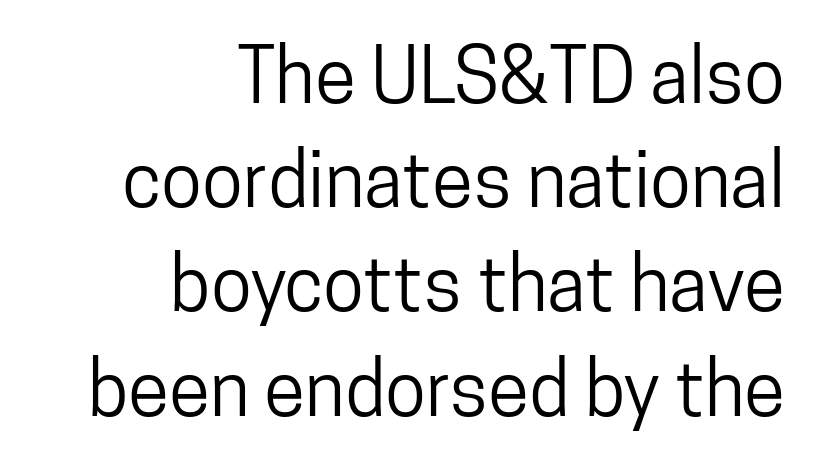
The image shows 75 px condensed sans-serif type, upright; set right-aligned, normal line spacing (1.39x), normal letter spacing, not underlined; low stroke contrast and a medium x-height.
